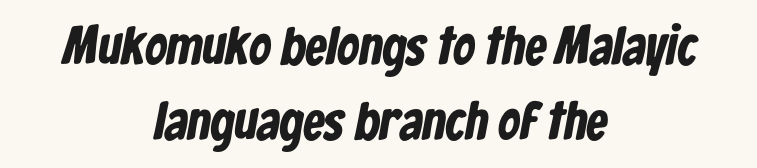
{"serif": "no", "bold": "yes", "weight": "bold", "width": "condensed", "stroke_contrast": "low", "x_height": "medium", "monospaced": "no", "underline": "no", "align": "center", "line_spacing": "normal", "line_spacing_ratio": 1.39, "letter_spacing": "normal", "letter_spacing_em": 0.0, "glyph_px": 54}
